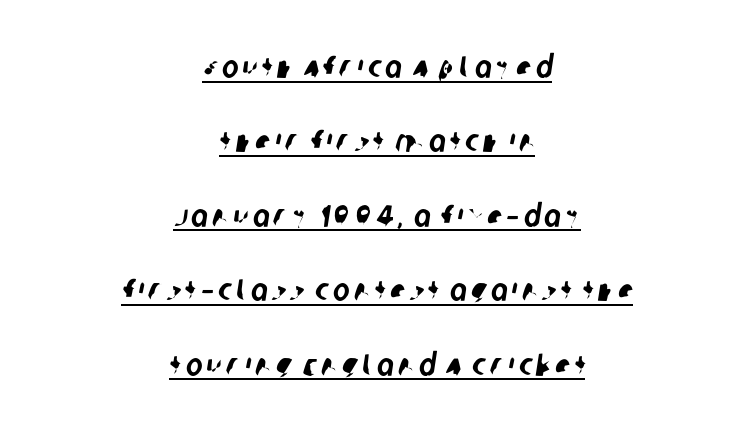
{"serif": "no", "width": "condensed", "stroke_contrast": "low", "x_height": "large", "monospaced": "no", "underline": "yes", "align": "center", "line_spacing": "loose", "line_spacing_ratio": 2.4, "glyph_px": 31}
